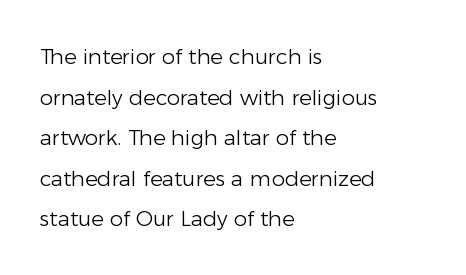
{"italic": "no", "bold": "no", "underline": "no", "align": "left", "line_spacing": "loose", "line_spacing_ratio": 1.93, "letter_spacing": "normal", "letter_spacing_em": 0.0, "glyph_px": 21}
